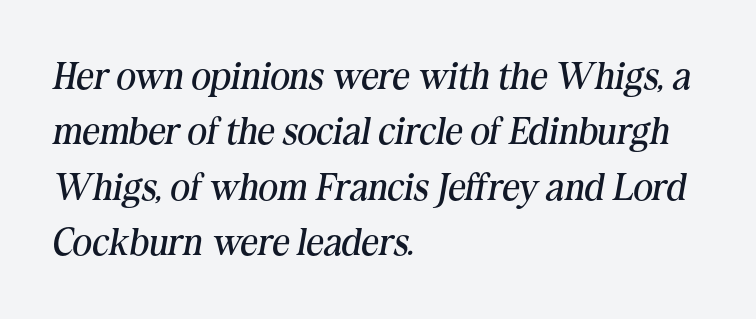
Q: Is the text bold? A: No.
Q: Is the text italic (slanted)? A: Yes, it leans right by about 10 degrees.
Q: Is the typeface a serif or a sans-serif typeface? A: Serif.
Q: Is the text underlined? A: No.
Q: How is the paragraph aligned? A: Left-aligned.
Q: Is the spacing between letters normal or unusually wide? A: Normal.
Q: Is the spacing between lines tight, normal or loose? A: Normal.
Q: Width (condensed, normal, or wide)? A: Normal.
Q: Stroke contrast? A: Medium.
Q: x-height? A: Medium.
Q: Monospaced? A: No.
